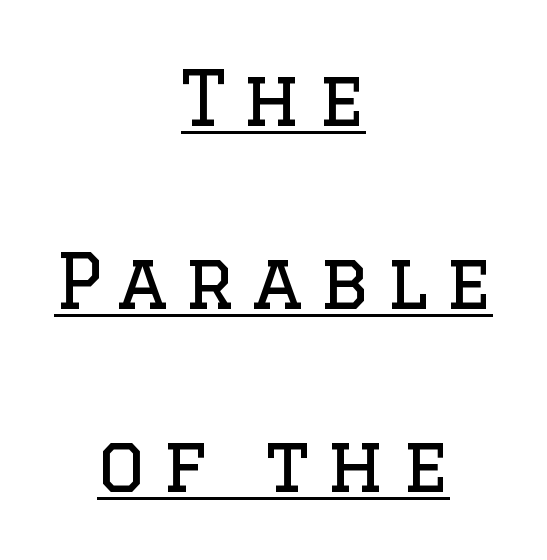
Q: Is the text bold? A: No.
Q: Is the text italic (slanted)? A: No, it is upright.
Q: Is the typeface a serif or a sans-serif typeface? A: Serif.
Q: Is the text underlined? A: Yes.
Q: How is the paragraph aligned? A: Centered.
Q: Is the spacing between letters normal or unusually wide? A: Unusually wide.
Q: Is the spacing between lines tight, normal or loose? A: Loose.
Q: Width (condensed, normal, or wide)? A: Normal.
Q: Stroke contrast? A: Low.
Q: x-height? A: Large.
Q: Monospaced? A: No.
